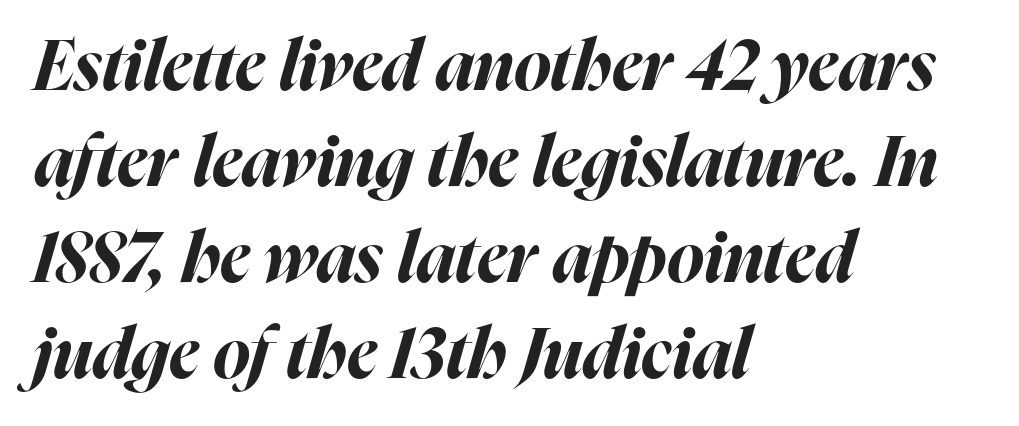
You'd pick this weight for a headline — it's a proper bold. Looking at the ascenders, they clearly lean. These lines sit exactly where default settings would place them. Reading down the block, your eye returns to a fixed left position each line. Look at the tracking — it's just the regular setting, nothing added.
